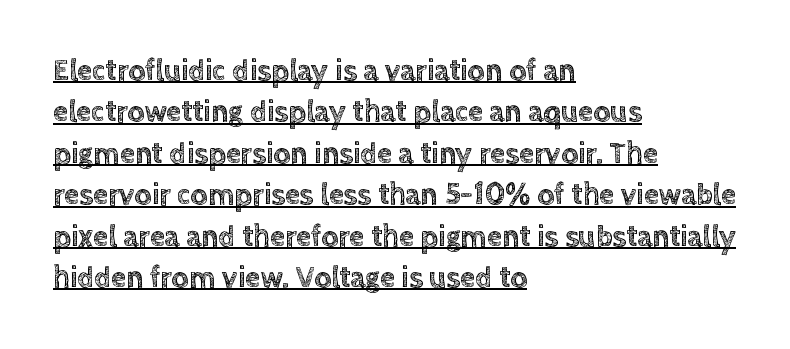
Q: Is the text italic (slanted)? A: No, it is upright.
Q: Is the text underlined? A: Yes.
Q: How is the paragraph aligned? A: Left-aligned.
Q: Is the spacing between letters normal or unusually wide? A: Normal.
Q: Is the spacing between lines tight, normal or loose? A: Normal.
Q: Width (condensed, normal, or wide)? A: Normal.
Q: x-height? A: Large.
Q: Monospaced? A: No.
